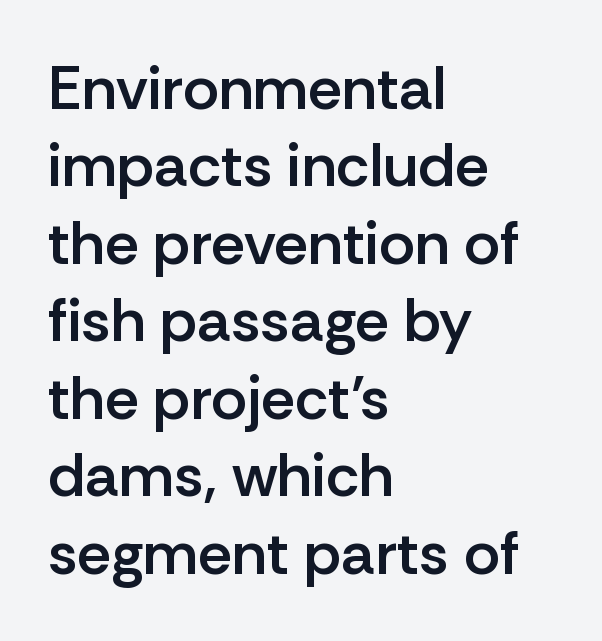
Q: Is the text bold? A: Semi-bold.
Q: Is the text italic (slanted)? A: No, it is upright.
Q: Is the typeface a serif or a sans-serif typeface? A: Sans-serif.
Q: Is the text underlined? A: No.
Q: How is the paragraph aligned? A: Left-aligned.
Q: Is the spacing between letters normal or unusually wide? A: Normal.
Q: Is the spacing between lines tight, normal or loose? A: Normal.
Q: Width (condensed, normal, or wide)? A: Normal.
Q: Stroke contrast? A: Low.
Q: x-height? A: Medium.
Q: Monospaced? A: No.
